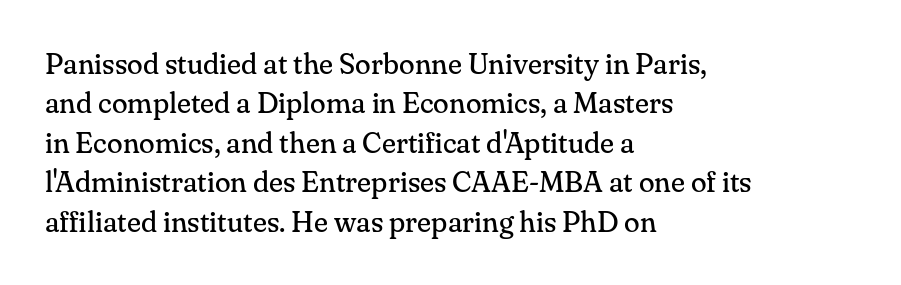
{"serif": "yes", "italic": "no", "bold": "no", "weight": "regular", "width": "normal", "stroke_contrast": "medium", "x_height": "small", "monospaced": "no", "underline": "no", "align": "left", "line_spacing": "normal", "line_spacing_ratio": 1.36, "letter_spacing": "normal", "letter_spacing_em": 0.0, "glyph_px": 29}
